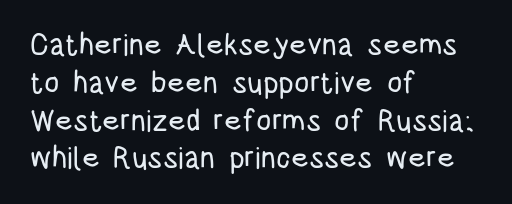
{"serif": "no", "italic": "no", "width": "condensed", "stroke_contrast": "low", "x_height": "large", "monospaced": "no", "underline": "no", "align": "left", "line_spacing": "normal", "line_spacing_ratio": 1.26, "letter_spacing": "normal", "letter_spacing_em": 0.0, "glyph_px": 30}
